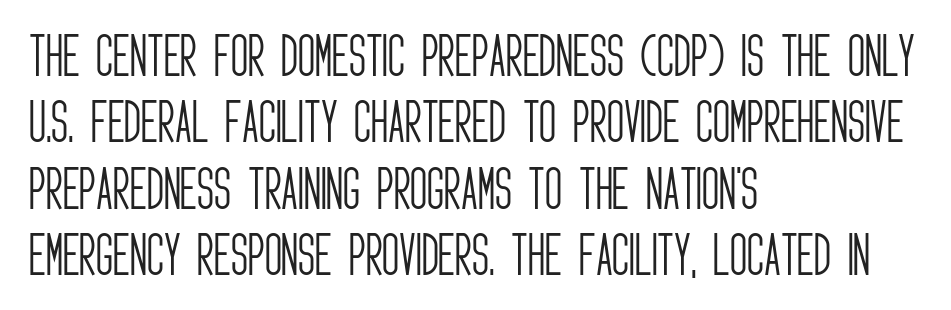
Rule under the text: the space is simply empty. The rendering uses natural spacing where letterforms have individual widths. Unlike a traditional serif, this face leaves its strokes unadorned. Is the stroke heavy? The answer is a plain regular-or-lighter. Teacher's note: observe the even left margin — that is flush-left alignment. The vertical gap from one line to the next is medium.
